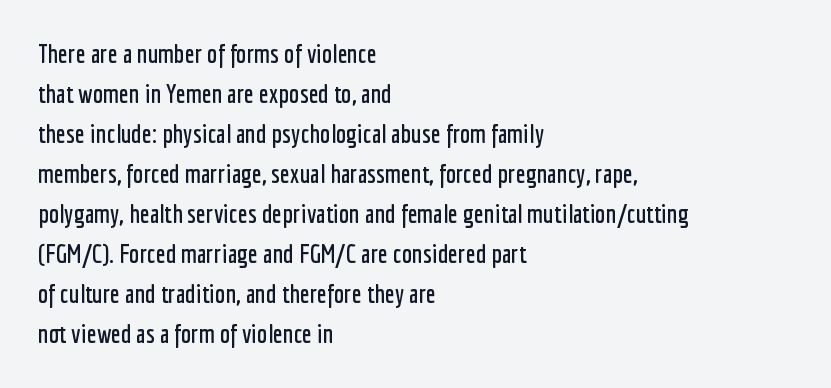
Descender tails drop into unmarked territory. Each word holds together tightly as a unit, with standard inter-letter gaps. Style check: upright. A student would call this left alignment; a typographer would say flush left, rag right. If you measured baseline to baseline, you'd find a middling distance.
